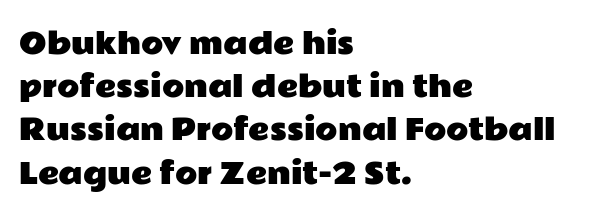
Q: Is the text italic (slanted)? A: No, it is upright.
Q: Is the typeface a serif or a sans-serif typeface? A: Sans-serif.
Q: Is the text underlined? A: No.
Q: How is the paragraph aligned? A: Left-aligned.
Q: Is the spacing between letters normal or unusually wide? A: Normal.
Q: Is the spacing between lines tight, normal or loose? A: Normal.
Q: Width (condensed, normal, or wide)? A: Wide.
Q: Stroke contrast? A: Low.
Q: x-height? A: Medium.
Q: Monospaced? A: No.
